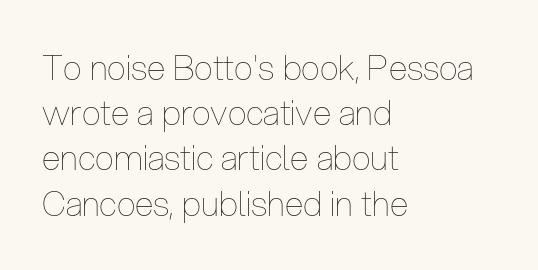
The image shows 34 px thin, condensed type, upright; set left-aligned, normal line spacing (1.33x), normal letter spacing, not underlined; low stroke contrast and a medium x-height.
